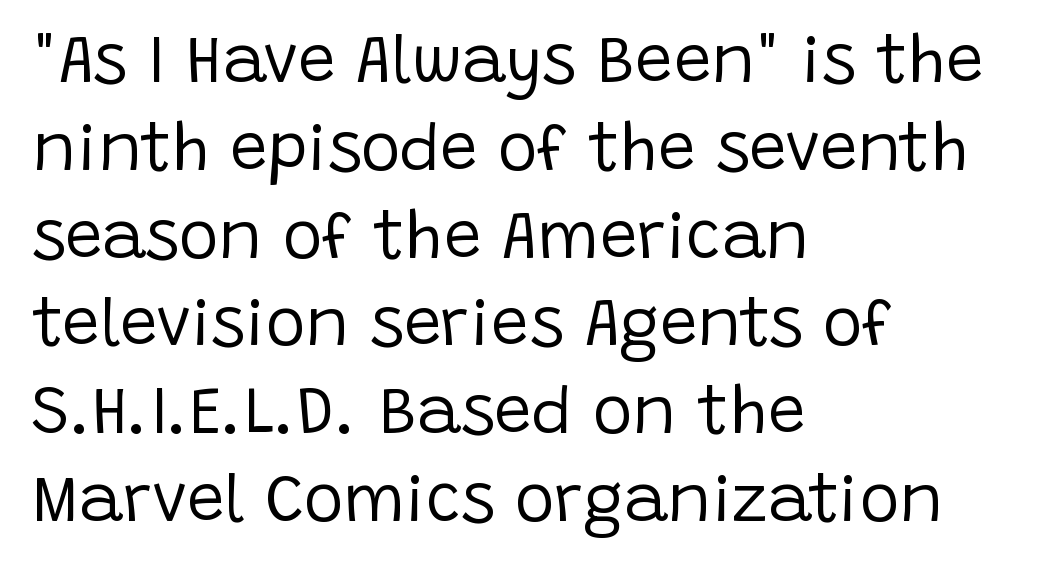
Each letter's strokes conclude bluntly, with no projecting serifs. This reads as an unemphasized weight, regular at the heaviest. The vertical gap from one line to the next is medium. The baseline area is clear. This sample uses an upright cut, with every glyph sitting square on the baseline. Left-aligned paragraph, ragged on the right.
